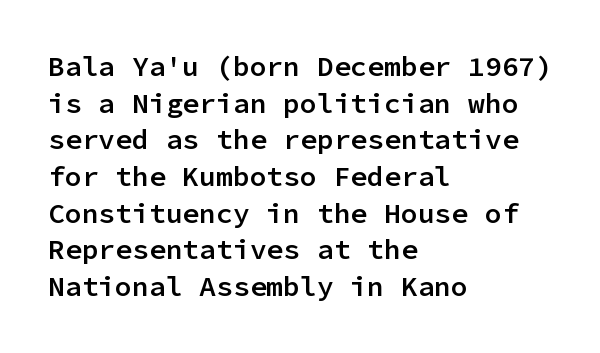
{"serif": "no", "italic": "no", "bold": "semi", "weight": "semibold", "width": "normal", "stroke_contrast": "low", "x_height": "medium", "monospaced": "yes", "underline": "no", "align": "left", "line_spacing": "normal", "line_spacing_ratio": 1.31, "letter_spacing": "normal", "letter_spacing_em": 0.0, "glyph_px": 28}
